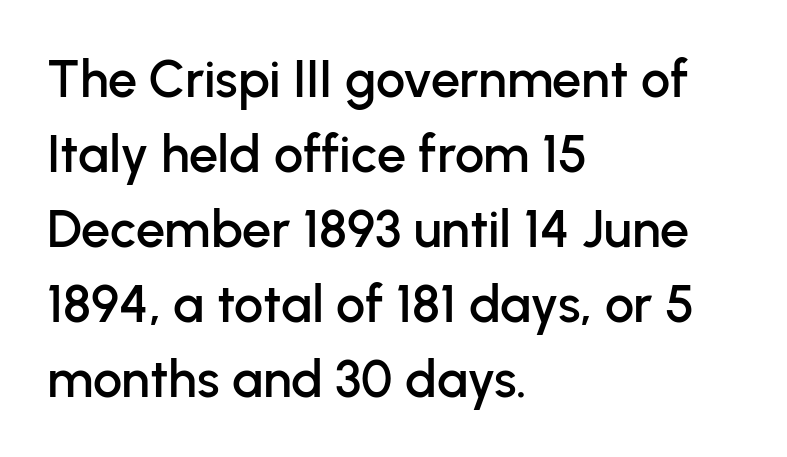
What kind of face is this? One without serifs — a sans. The words here are not underlined. Vertical strokes here are truly vertical. The passage is arranged the way most books set body copy — flush left. Honestly, the row spacing looks completely unremarkable. A typesetter would call this proportional, since set widths differ per character.
